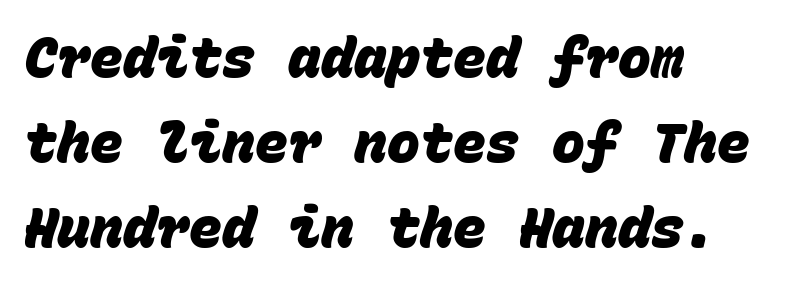
Unmarked baselines from the first word to the last. Short and long lines alike share a common starting point at left. In terms of leading, this rendering sits right in the middle. What stands out about the letter spacing? Nothing — it is the standard amount. Think of a typewriter: that constant character pitch is what you see here.
